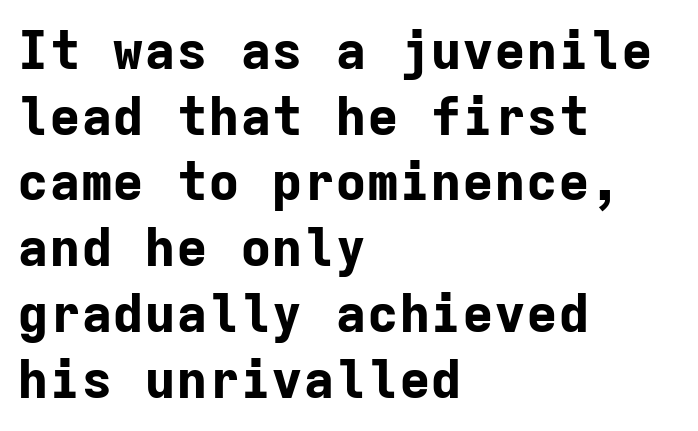
Think of a typewriter: that constant character pitch is what you see here. Compared with an ordinary text face, these strokes are far heavier — a full bold. A classic flush-left, rag-right setting is used for this passage. Posture: upright roman. No extra tracking has been applied to these lines. Letters rest on an invisible, unmarked baseline.
